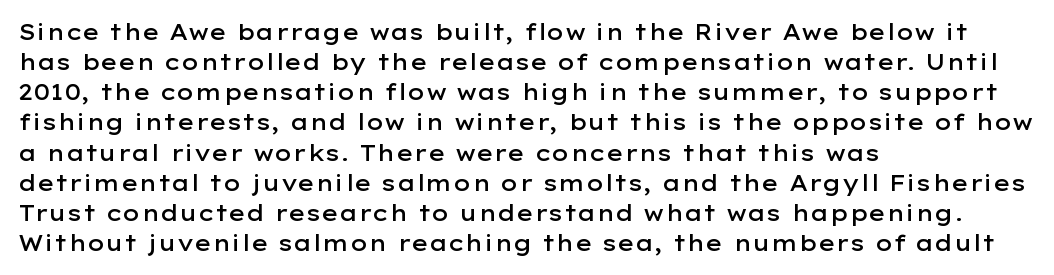
The image shows 22 px text type, upright; set left-aligned, normal line spacing (1.37x), normal letter spacing, not underlined.
